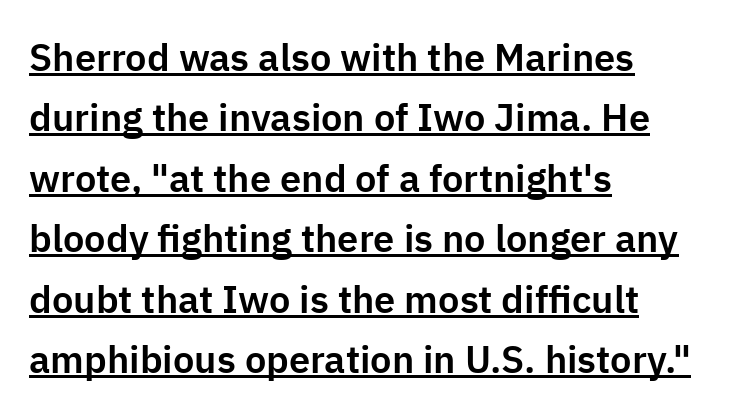
{"serif": "no", "italic": "no", "width": "normal", "stroke_contrast": "low", "x_height": "medium", "monospaced": "no", "underline": "yes", "align": "left", "line_spacing": "normal", "line_spacing_ratio": 1.59, "letter_spacing": "normal", "letter_spacing_em": 0.0, "glyph_px": 38}
